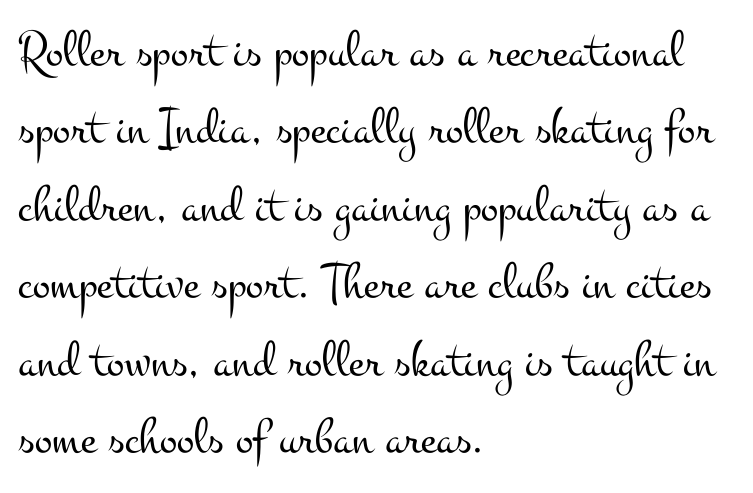
{"serif": "yes", "bold": "no", "weight": "light", "width": "wide", "stroke_contrast": "medium", "x_height": "small", "monospaced": "no", "underline": "no", "align": "left", "line_spacing": "normal", "line_spacing_ratio": 1.49, "letter_spacing": "normal", "letter_spacing_em": 0.0, "glyph_px": 52}
